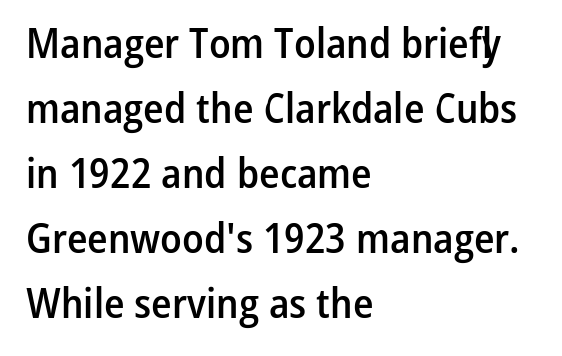
{"serif": "no", "italic": "no", "bold": "semi", "weight": "semibold", "width": "condensed", "stroke_contrast": "low", "x_height": "medium", "monospaced": "no", "underline": "no", "align": "left", "line_spacing": "normal", "line_spacing_ratio": 1.55, "letter_spacing": "normal", "letter_spacing_em": 0.0, "glyph_px": 42}
